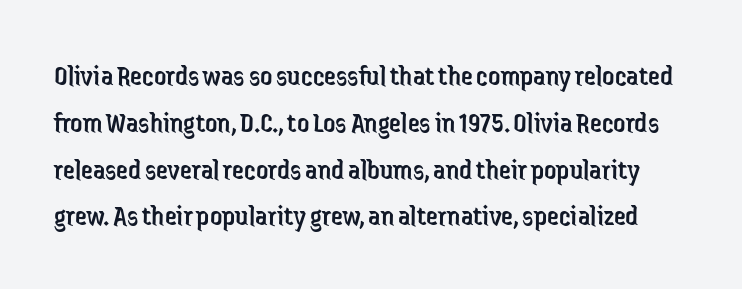
The image shows 30 px regular-weight, condensed sans-serif type, upright; set normal line spacing (1.56x), normal letter spacing, not underlined; low stroke contrast and a medium x-height.
